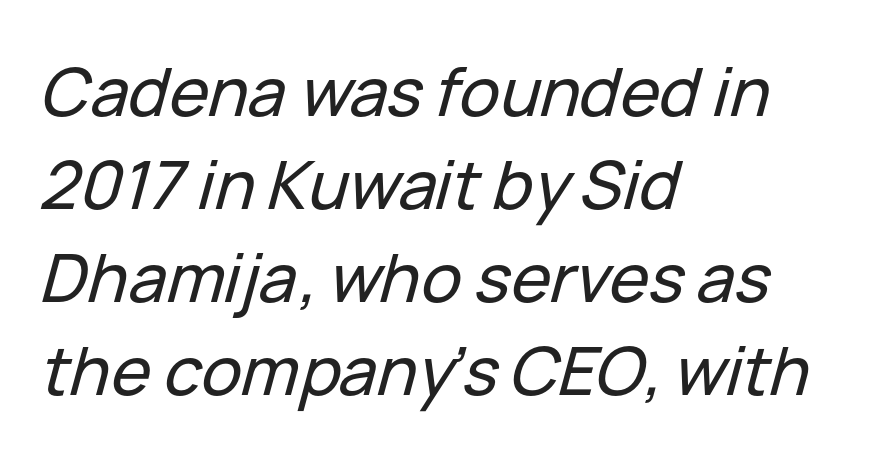
The glyphs look as if they've been sheared to an angle. This sample is left-justified, so line endings fall wherever the words run out. What stands out about the letter spacing? Nothing — it is the standard amount. The baseline area is clear. The rendering uses natural spacing where letterforms have individual widths. Quick note: interline space is typical.
